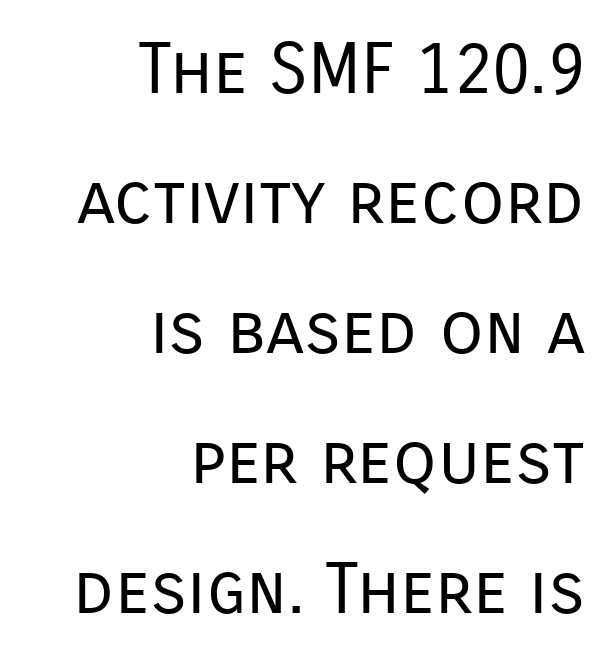
The image shows 71 px regular-weight sans-serif type, upright; set right-aligned, line spacing 1.83x, normal letter spacing, not underlined; low stroke contrast and a medium x-height.
